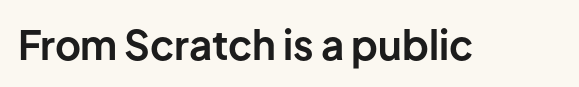
{"serif": "no", "italic": "no", "bold": "yes", "weight": "bold", "width": "normal", "stroke_contrast": "low", "x_height": "medium", "monospaced": "no", "underline": "no", "letter_spacing": "normal", "letter_spacing_em": 0.0, "glyph_px": 40}
